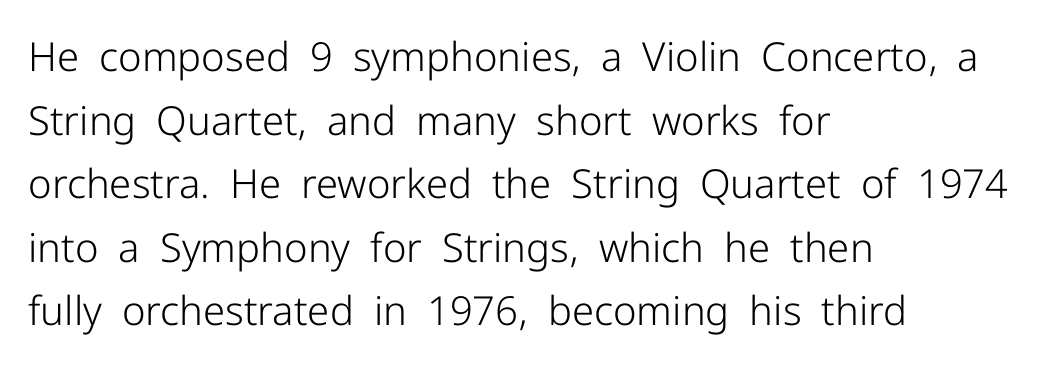
{"serif": "no", "italic": "no", "bold": "no", "weight": "light", "width": "normal", "stroke_contrast": "low", "x_height": "medium", "monospaced": "no", "underline": "no", "align": "left", "line_spacing": "normal", "line_spacing_ratio": 1.59, "letter_spacing": "normal", "letter_spacing_em": 0.0, "glyph_px": 40}
